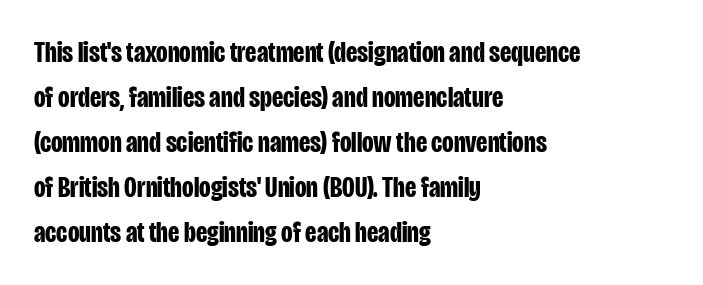
The image shows 30 px bold, condensed sans-serif type, upright; set left-aligned, normal line spacing (1.5x), normal letter spacing, not underlined; low stroke contrast and a large x-height.
